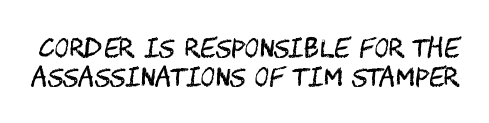
This reads as an unemphasized weight, regular at the heaviest. The specimen omits any rule beneath the text block's lines. The lettering stays uniformly vertical, giving the passage a roman look. The type is set solid horizontally, with unmodified tracking.
